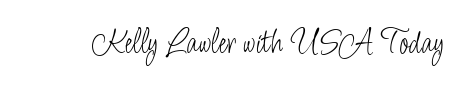
{"serif": "no", "bold": "no", "weight": "light", "width": "condensed", "stroke_contrast": "low", "x_height": "small", "monospaced": "no", "underline": "no", "letter_spacing": "normal", "letter_spacing_em": 0.0, "glyph_px": 36}
